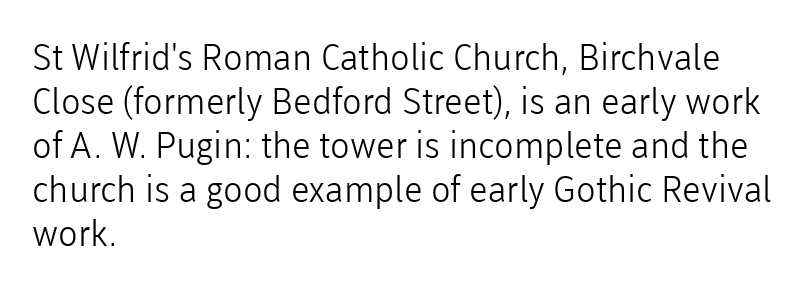
Alignment: flush left. Are there feet on the stems? There aren't — it's a sans. Nope, not italic — everything's standing straight. Heaviness? Minimal to ordinary, like unemphasized prose. Here the designer chose a conventional face with non-uniform glyph widths.
